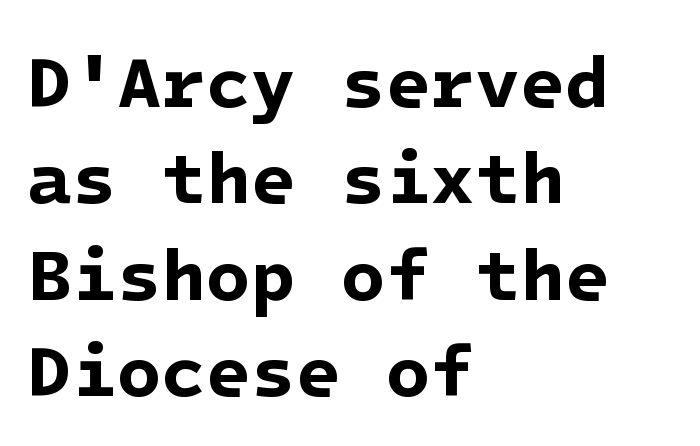
Q: Is the text bold? A: Yes.
Q: Is the typeface a serif or a sans-serif typeface? A: Sans-serif.
Q: Is the text underlined? A: No.
Q: How is the paragraph aligned? A: Left-aligned.
Q: Is the spacing between letters normal or unusually wide? A: Normal.
Q: Is the spacing between lines tight, normal or loose? A: Normal.
Q: Width (condensed, normal, or wide)? A: Normal.
Q: Stroke contrast? A: Low.
Q: x-height? A: Medium.
